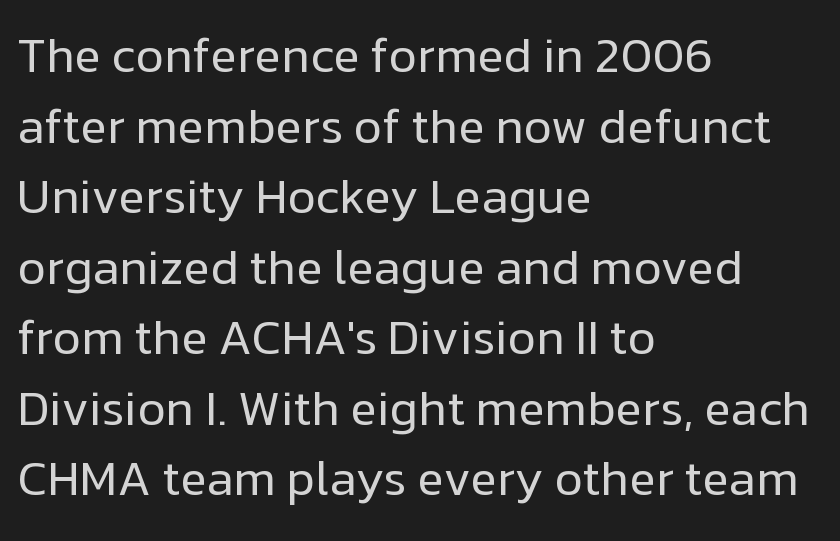
Q: Is the text bold? A: No.
Q: Is the text italic (slanted)? A: No, it is upright.
Q: Is the typeface a serif or a sans-serif typeface? A: Sans-serif.
Q: Is the text underlined? A: No.
Q: How is the paragraph aligned? A: Left-aligned.
Q: Is the spacing between letters normal or unusually wide? A: Normal.
Q: Is the spacing between lines tight, normal or loose? A: Normal.
Q: Width (condensed, normal, or wide)? A: Normal.
Q: Stroke contrast? A: Low.
Q: x-height? A: Medium.
Q: Monospaced? A: No.
